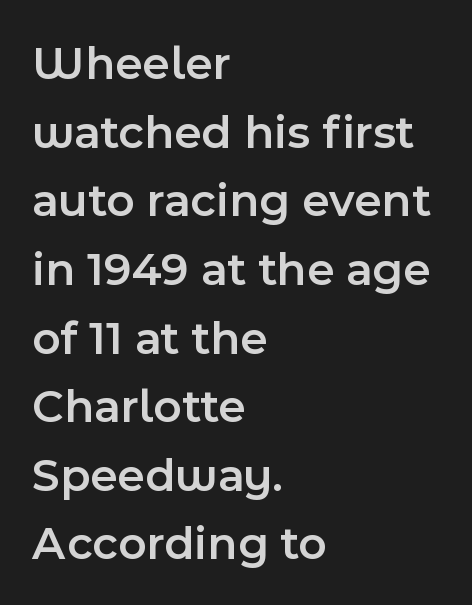
{"serif": "no", "italic": "no", "bold": "semi", "weight": "semibold", "width": "normal", "x_height": "medium", "monospaced": "no", "underline": "no", "align": "left", "line_spacing": "normal", "line_spacing_ratio": 1.43, "letter_spacing": "normal", "letter_spacing_em": 0.0, "glyph_px": 48}
